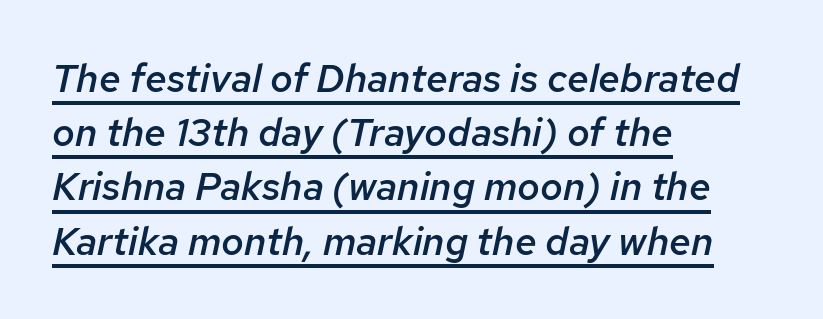
Q: Is the text bold? A: Semi-bold.
Q: Is the text italic (slanted)? A: Yes, it leans right by about 12 degrees.
Q: Is the text underlined? A: Yes.
Q: How is the paragraph aligned? A: Left-aligned.
Q: Is the spacing between letters normal or unusually wide? A: Normal.
Q: Is the spacing between lines tight, normal or loose? A: Normal.
Q: Width (condensed, normal, or wide)? A: Normal.
Q: Stroke contrast? A: Low.
Q: x-height? A: Medium.
Q: Monospaced? A: No.
